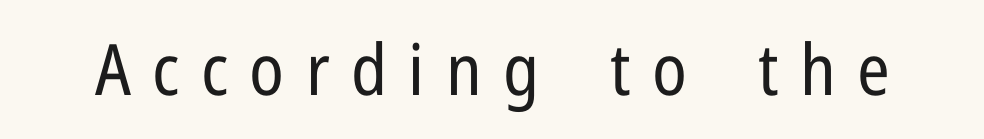
{"serif": "no", "italic": "no", "bold": "no", "weight": "regular", "width": "condensed", "stroke_contrast": "low", "x_height": "medium", "monospaced": "no", "underline": "no", "letter_spacing": "wide", "letter_spacing_em": 0.3, "glyph_px": 71}
